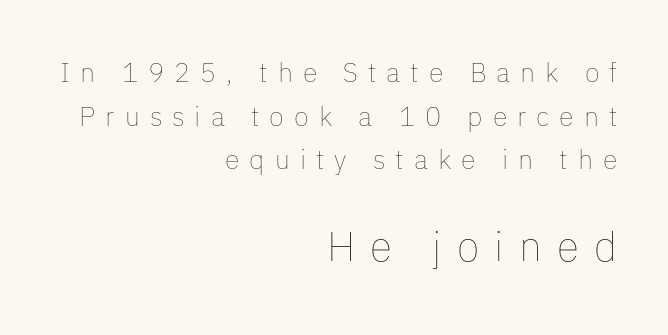
The image shows 41 px thin type, upright; set right-aligned, normal line spacing (1.62x), unusually wide letter spacing (+0.37 em), not underlined; the second (bottom) block is 1.52x larger; low stroke contrast and a medium x-height.
